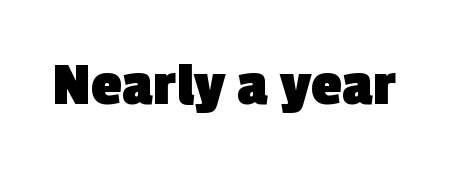
{"serif": "no", "bold": "yes", "weight": "heavy", "width": "normal", "x_height": "medium", "monospaced": "no", "underline": "no", "letter_spacing": "normal", "letter_spacing_em": 0.0, "glyph_px": 62}
